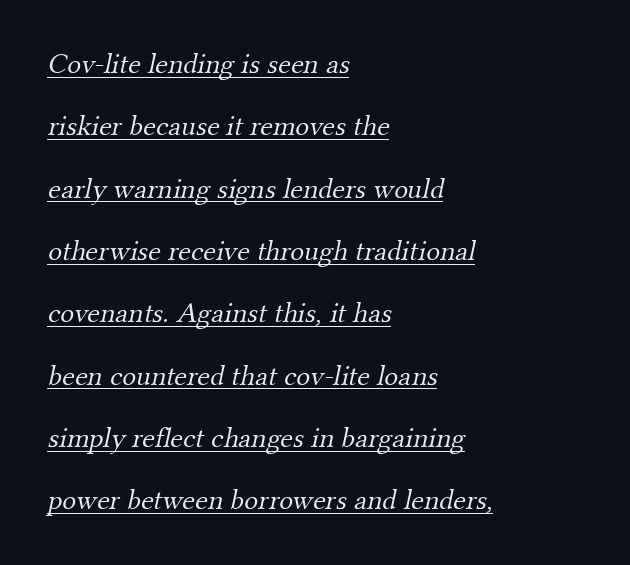
Line beginnings align vertically; line endings do not. Does a line run under the words? Yes, clearly. Successive baselines arrive slowly, with a big drop between each. The font is comparable to plain body text, perhaps lighter.
